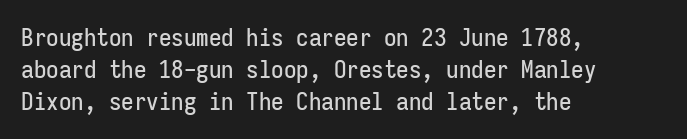
{"italic": "no", "underline": "no", "align": "left", "line_spacing": "normal", "line_spacing_ratio": 1.28, "letter_spacing": "normal", "letter_spacing_em": 0.0, "glyph_px": 25}
